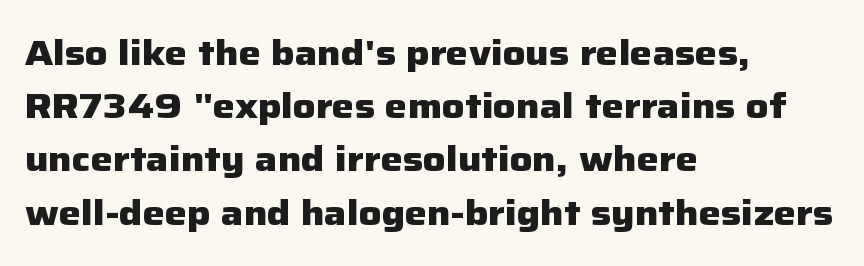
The image shows 35 px heavy sans-serif type, upright; set left-aligned, normal line spacing (1.52x), normal letter spacing, not underlined; low stroke contrast and a medium x-height.
